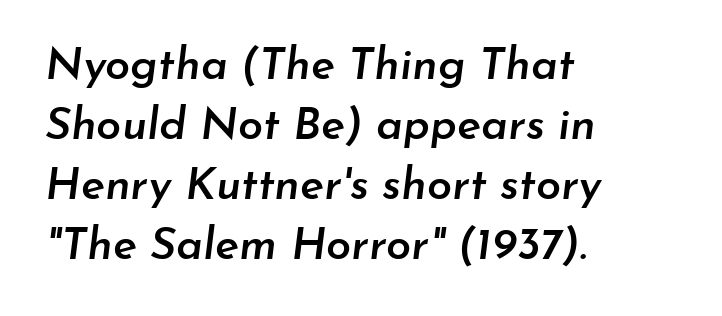
The image shows 45 px semibold type, italic (leaning right); set left-aligned, normal line spacing (1.33x), normal letter spacing, not underlined; low stroke contrast and a small x-height.
